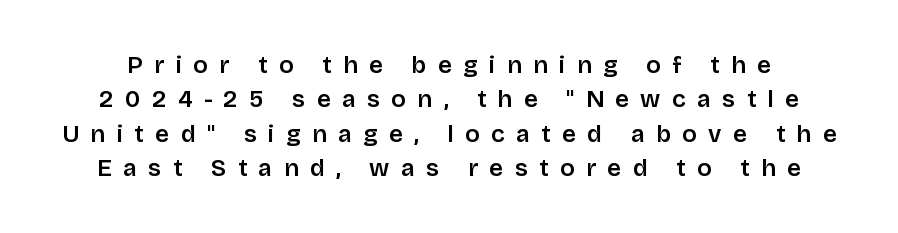
Q: Is the text italic (slanted)? A: No, it is upright.
Q: Is the text underlined? A: No.
Q: Is the spacing between letters normal or unusually wide? A: Unusually wide.
Q: Is the spacing between lines tight, normal or loose? A: Normal.
